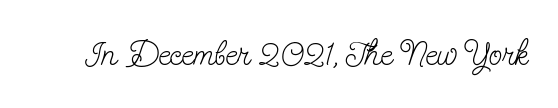
The image shows 35 px light, condensed serif type; set normal letter spacing, not underlined; low stroke contrast and a small x-height.
